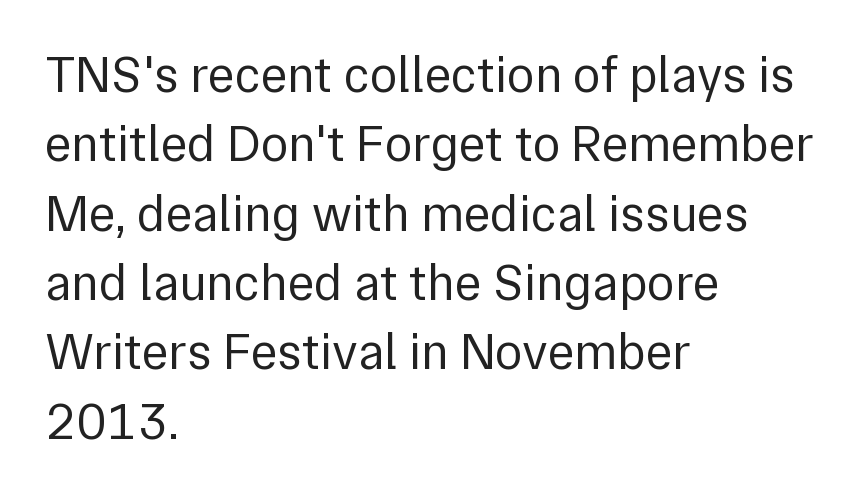
Q: Is the text bold? A: No.
Q: Is the text italic (slanted)? A: No, it is upright.
Q: Is the typeface a serif or a sans-serif typeface? A: Sans-serif.
Q: Is the text underlined? A: No.
Q: How is the paragraph aligned? A: Left-aligned.
Q: Is the spacing between letters normal or unusually wide? A: Normal.
Q: Is the spacing between lines tight, normal or loose? A: Normal.
Q: Width (condensed, normal, or wide)? A: Normal.
Q: x-height? A: Medium.
Q: Monospaced? A: No.
